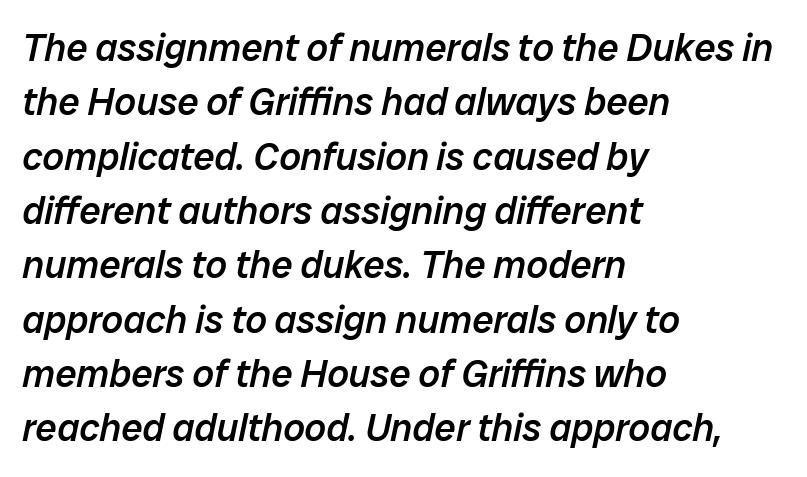
Q: Is the text bold? A: Semi-bold.
Q: Is the text italic (slanted)? A: Yes, it leans right by about 12 degrees.
Q: Is the text underlined? A: No.
Q: How is the paragraph aligned? A: Left-aligned.
Q: Is the spacing between letters normal or unusually wide? A: Normal.
Q: Is the spacing between lines tight, normal or loose? A: Normal.
Q: Width (condensed, normal, or wide)? A: Normal.
Q: Stroke contrast? A: Low.
Q: x-height? A: Medium.
Q: Monospaced? A: No.
